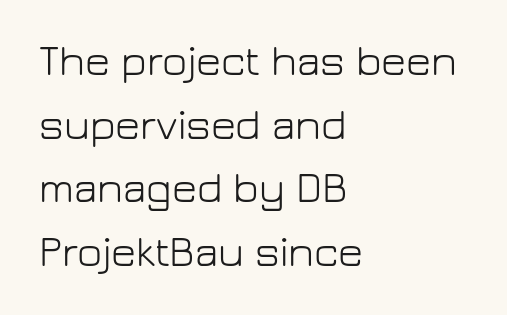
The image shows 43 px light sans-serif type, upright; set left-aligned, normal line spacing (1.48x), normal letter spacing, not underlined; low stroke contrast and a medium x-height.
